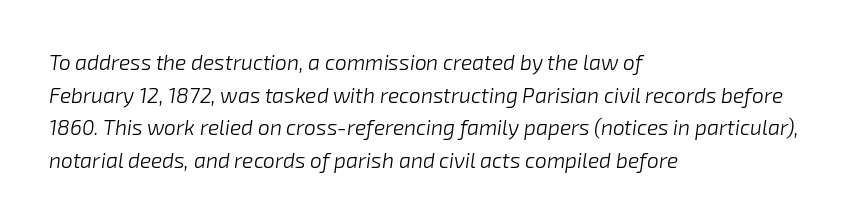
Q: Is the text bold? A: No.
Q: Is the text italic (slanted)? A: Yes, it leans right by about 8 degrees.
Q: Is the text underlined? A: No.
Q: How is the paragraph aligned? A: Left-aligned.
Q: Is the spacing between letters normal or unusually wide? A: Normal.
Q: Is the spacing between lines tight, normal or loose? A: Normal.
